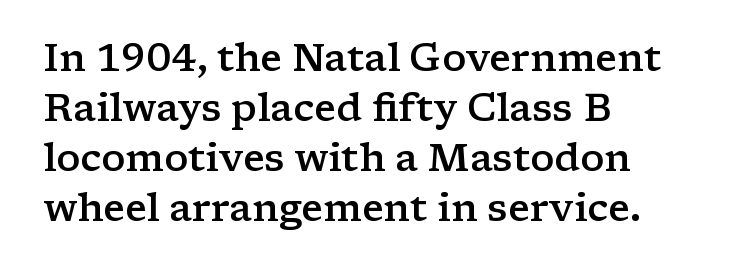
Q: Is the text bold? A: Semi-bold.
Q: Is the text italic (slanted)? A: No, it is upright.
Q: Is the typeface a serif or a sans-serif typeface? A: Serif.
Q: Is the text underlined? A: No.
Q: How is the paragraph aligned? A: Left-aligned.
Q: Is the spacing between letters normal or unusually wide? A: Normal.
Q: Is the spacing between lines tight, normal or loose? A: Normal.
Q: Width (condensed, normal, or wide)? A: Wide.
Q: Stroke contrast? A: Low.
Q: x-height? A: Medium.
Q: Monospaced? A: No.
